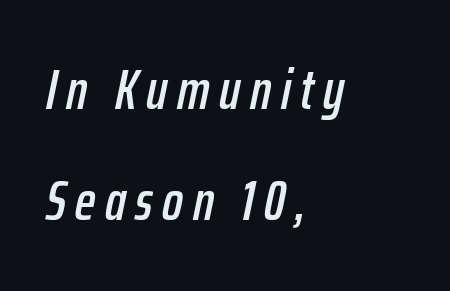
{"italic": "yes", "lean": "right", "slant_degrees": 12, "width": "condensed", "stroke_contrast": "low", "x_height": "medium", "monospaced": "no", "underline": "no", "align": "left", "line_spacing": "loose", "line_spacing_ratio": 2.01, "glyph_px": 55}
